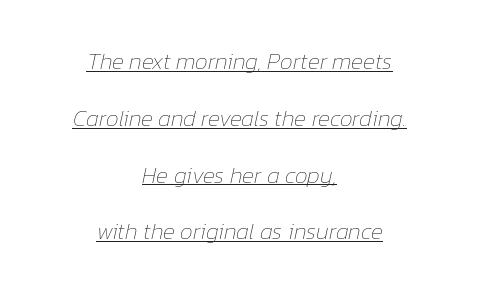
The image shows 23 px text type, italic (leaning right); set centered, loose line spacing (2.47x), normal letter spacing, underlined.
